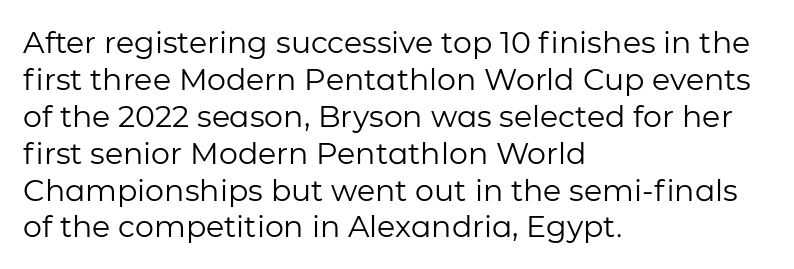
Descender tails drop into unmarked territory. The rendering shows plain stroke endings on the letterforms — a sans-serif design. Weight class: somewhere from thin through regular. No italicization has been applied; the sample stays upright.
